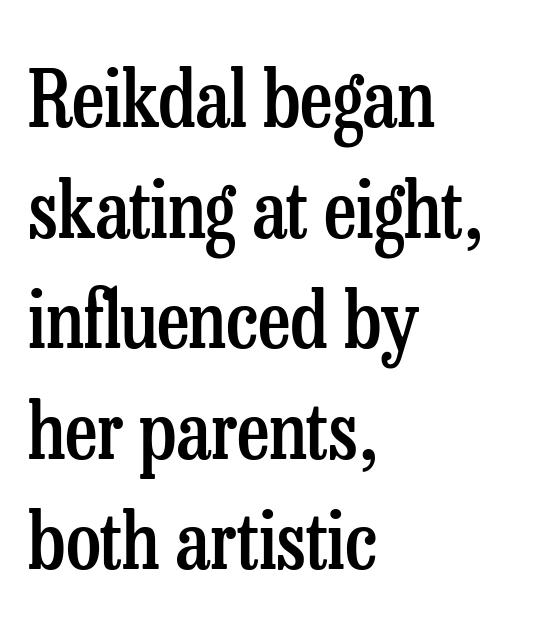
Q: Is the text bold? A: Semi-bold.
Q: Is the text italic (slanted)? A: No, it is upright.
Q: Is the typeface a serif or a sans-serif typeface? A: Serif.
Q: Is the text underlined? A: No.
Q: How is the paragraph aligned? A: Left-aligned.
Q: Is the spacing between letters normal or unusually wide? A: Normal.
Q: Is the spacing between lines tight, normal or loose? A: Normal.
Q: Width (condensed, normal, or wide)? A: Condensed.
Q: Stroke contrast? A: Low.
Q: x-height? A: Medium.
Q: Monospaced? A: No.
